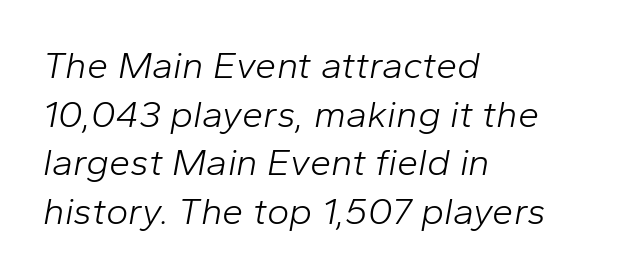
Q: Is the text bold? A: No.
Q: Is the text italic (slanted)? A: Yes, it leans right by about 10 degrees.
Q: Is the text underlined? A: No.
Q: How is the paragraph aligned? A: Left-aligned.
Q: Is the spacing between letters normal or unusually wide? A: Normal.
Q: Is the spacing between lines tight, normal or loose? A: Normal.
Q: Width (condensed, normal, or wide)? A: Normal.
Q: Stroke contrast? A: Low.
Q: x-height? A: Medium.
Q: Monospaced? A: No.
